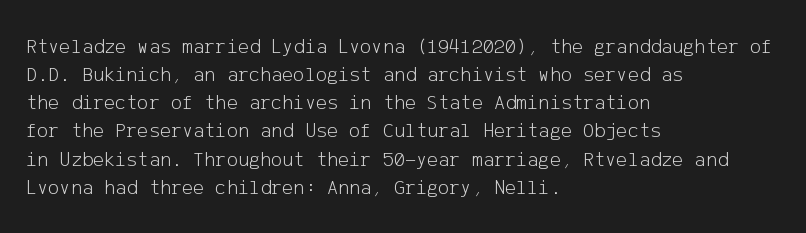
Q: Is the text bold? A: No.
Q: Is the text italic (slanted)? A: No, it is upright.
Q: Is the text underlined? A: No.
Q: How is the paragraph aligned? A: Left-aligned.
Q: Is the spacing between letters normal or unusually wide? A: Normal.
Q: Is the spacing between lines tight, normal or loose? A: Normal.
